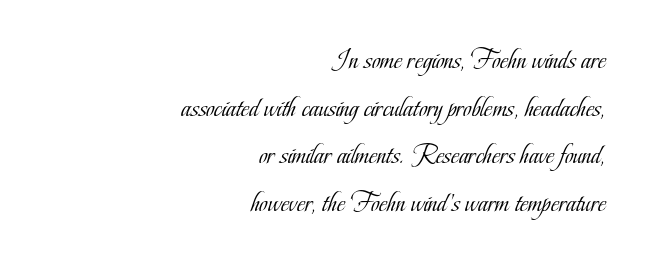
{"serif": "yes", "bold": "no", "weight": "light", "width": "condensed", "stroke_contrast": "low", "x_height": "small", "monospaced": "no", "underline": "no", "align": "right", "line_spacing": "normal", "line_spacing_ratio": 1.64, "letter_spacing": "normal", "letter_spacing_em": 0.0, "glyph_px": 29}
